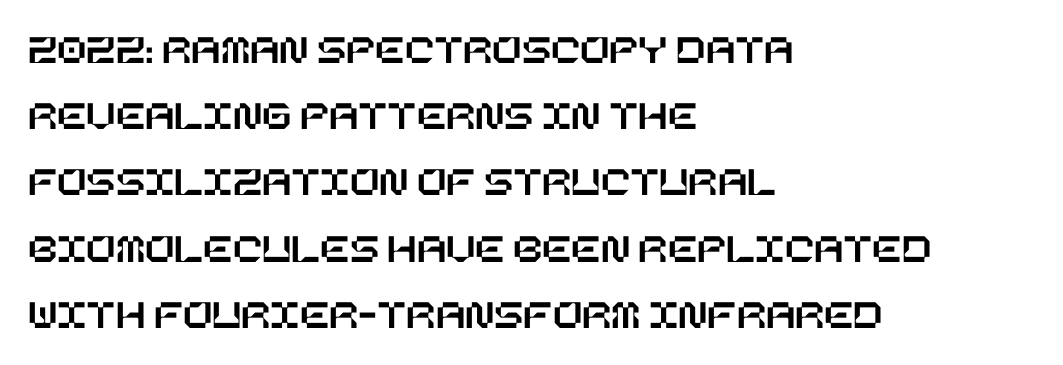
The image shows 43 px text type, upright; set left-aligned, normal line spacing (1.54x), normal letter spacing, not underlined; low stroke contrast and a large x-height.
